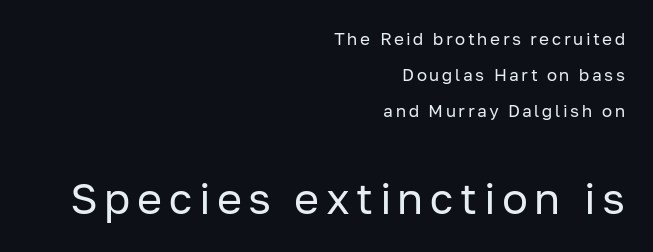
{"serif": "no", "italic": "no", "bold": "no", "weight": "regular", "width": "normal", "stroke_contrast": "low", "x_height": "medium", "monospaced": "no", "underline": "no", "align": "right", "line_spacing": "loose", "line_spacing_ratio": 2.12, "larger_block": "second", "size_ratio": 2.53, "glyph_px": 43}
